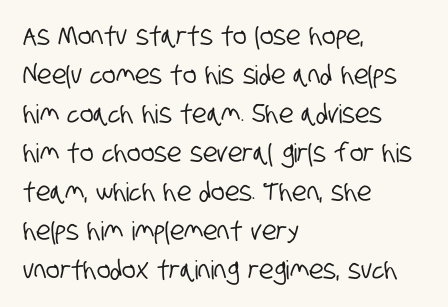
The image shows 26 px text type; set left-aligned, normal line spacing (1.5x), normal letter spacing, not underlined.
